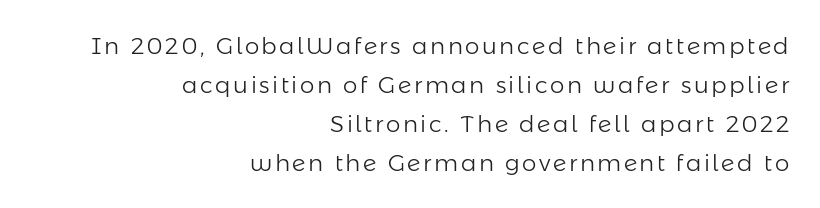
{"italic": "no", "bold": "no", "underline": "no", "align": "right", "line_spacing": "normal", "line_spacing_ratio": 1.69, "glyph_px": 23}
